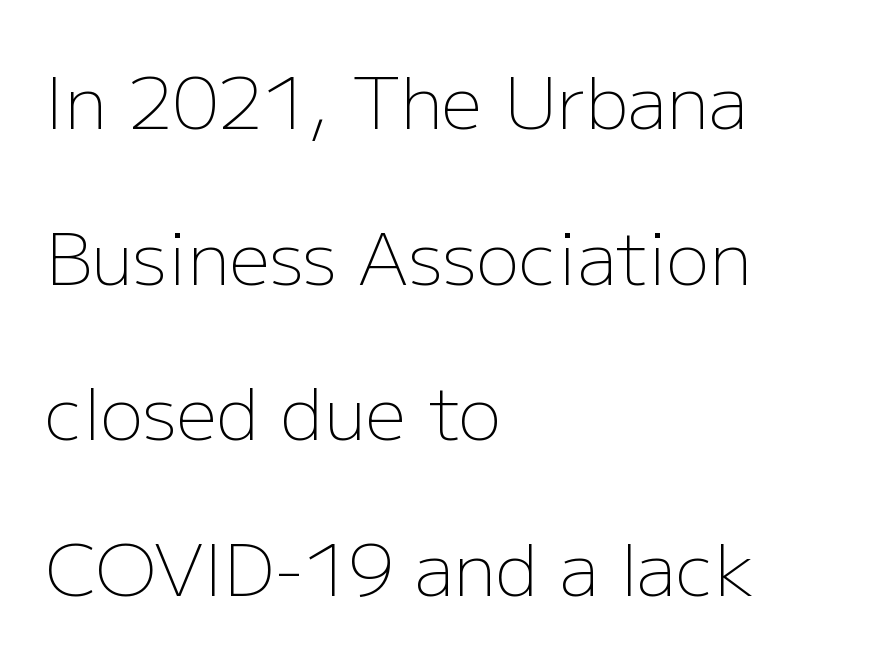
These lines are composed in type without serifs. The passage shown is typed in a proportional face where columns would drift. Loosely led — the rows are spread out. On a weight scale, this lands at 450 or below.
